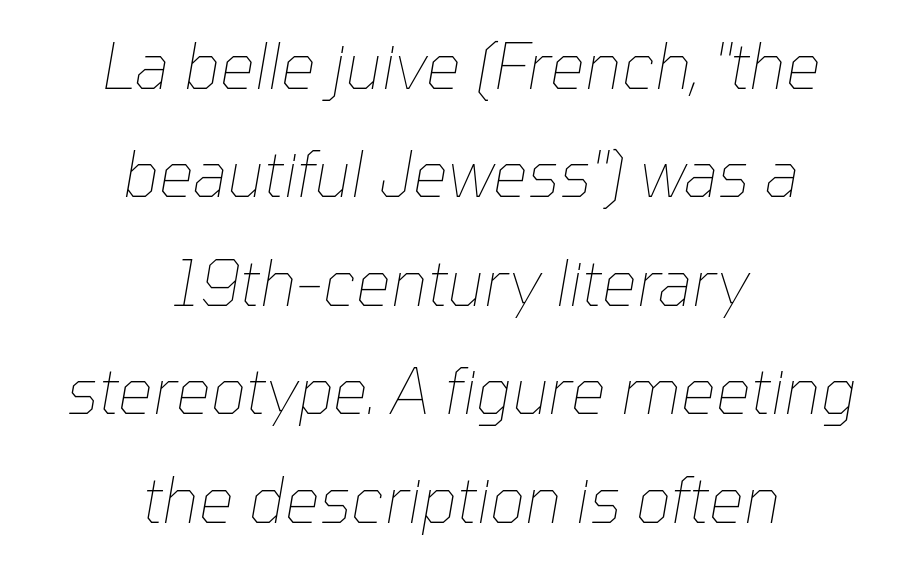
{"italic": "yes", "lean": "right", "slant_degrees": 10, "bold": "no", "weight": "thin", "width": "normal", "stroke_contrast": "low", "x_height": "medium", "monospaced": "no", "underline": "no", "align": "center", "line_spacing_ratio": 1.75, "letter_spacing": "normal", "letter_spacing_em": 0.0, "glyph_px": 62}
